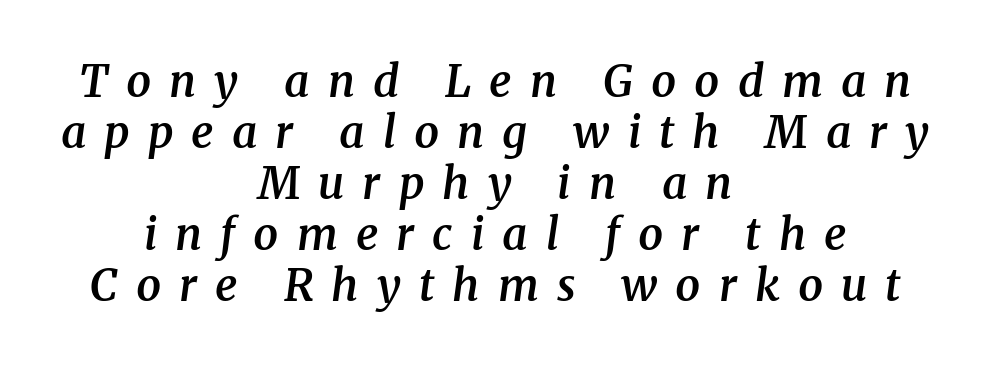
Q: Is the text bold? A: Semi-bold.
Q: Is the text italic (slanted)? A: Yes, it leans right by about 8 degrees.
Q: Is the typeface a serif or a sans-serif typeface? A: Serif.
Q: Is the text underlined? A: No.
Q: How is the paragraph aligned? A: Centered.
Q: Is the spacing between letters normal or unusually wide? A: Unusually wide.
Q: Width (condensed, normal, or wide)? A: Normal.
Q: Stroke contrast? A: Medium.
Q: x-height? A: Medium.
Q: Monospaced? A: No.
